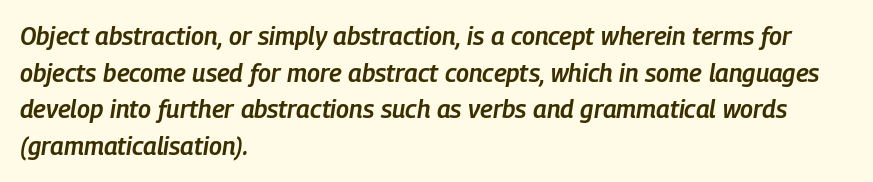
The image shows 25 px text type, italic (leaning right); set left-aligned, normal line spacing (1.47x), normal letter spacing, not underlined.
